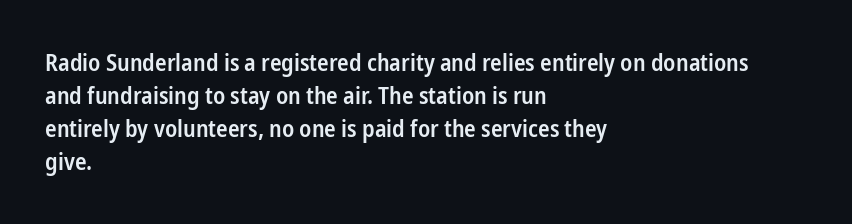
Q: Is the text bold? A: Semi-bold.
Q: Is the text italic (slanted)? A: No, it is upright.
Q: Is the text underlined? A: No.
Q: How is the paragraph aligned? A: Left-aligned.
Q: Is the spacing between letters normal or unusually wide? A: Normal.
Q: Is the spacing between lines tight, normal or loose? A: Normal.
